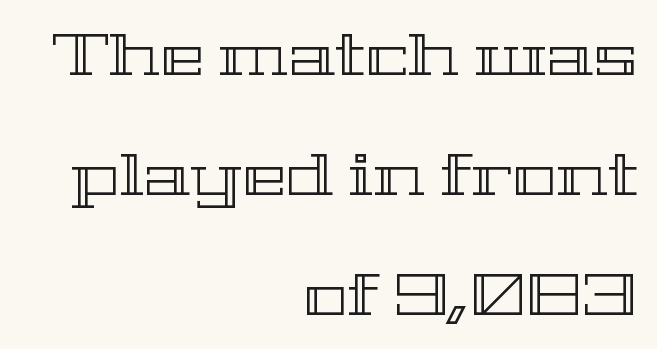
This rendering uses right alignment, leaving the left contour irregular. Note the varied advance widths — an 'i' is clearly narrower than an 'm'. Students, note that the glyphs here touch the page at normal intervals. The leading is generous, giving the passage an open texture.
